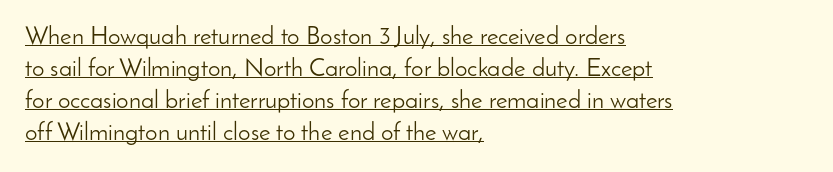
A typesetter would call this leading conventional body-copy spacing. Ordinary non-slanted type is in use. Honestly, the underline is the first thing you notice here. Ink coverage per letter is moderate at most. Left-aligned paragraph, ragged on the right.
